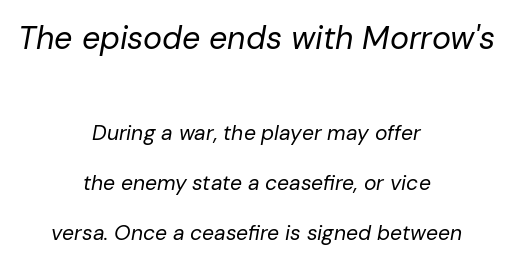
The image shows 32 px regular-weight type, italic (leaning right); set centered, loose line spacing (2.38x), normal letter spacing, not underlined; the first (top) block is 1.52x larger; low stroke contrast and a medium x-height.
